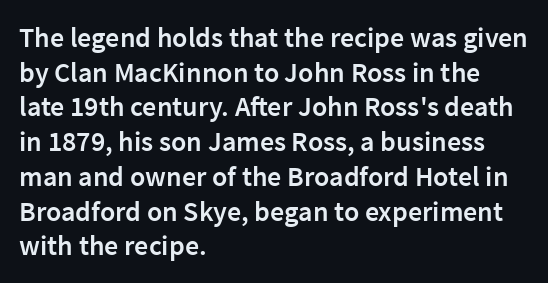
Q: Is the text bold? A: Semi-bold.
Q: Is the text italic (slanted)? A: No, it is upright.
Q: Is the typeface a serif or a sans-serif typeface? A: Sans-serif.
Q: Is the text underlined? A: No.
Q: How is the paragraph aligned? A: Left-aligned.
Q: Is the spacing between letters normal or unusually wide? A: Normal.
Q: Width (condensed, normal, or wide)? A: Normal.
Q: Stroke contrast? A: Low.
Q: x-height? A: Medium.
Q: Monospaced? A: No.
